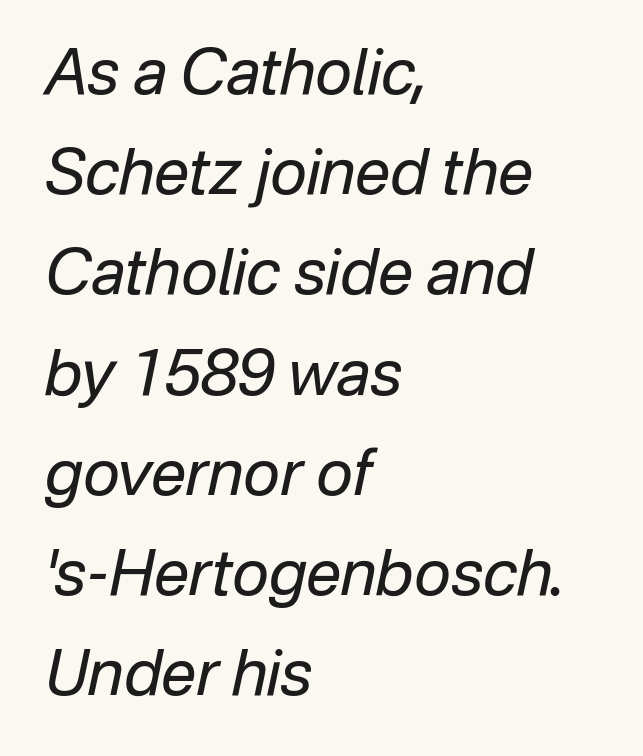
The image shows 63 px regular-weight type, italic (leaning right); set left-aligned, normal line spacing (1.59x), normal letter spacing, not underlined; low stroke contrast and a medium x-height.
